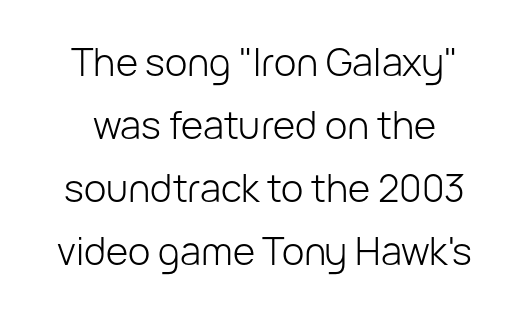
The image shows 38 px light sans-serif type, upright; set centered, normal line spacing (1.66x), normal letter spacing, not underlined; low stroke contrast and a medium x-height.
